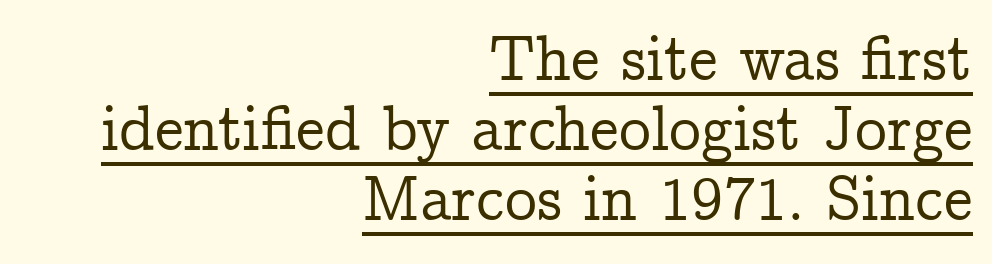
Q: Is the text italic (slanted)? A: No, it is upright.
Q: Is the typeface a serif or a sans-serif typeface? A: Serif.
Q: Is the text underlined? A: Yes.
Q: How is the paragraph aligned? A: Right-aligned.
Q: Is the spacing between letters normal or unusually wide? A: Normal.
Q: Is the spacing between lines tight, normal or loose? A: Tight.
Q: Width (condensed, normal, or wide)? A: Normal.
Q: Stroke contrast? A: Low.
Q: x-height? A: Medium.
Q: Monospaced? A: No.
